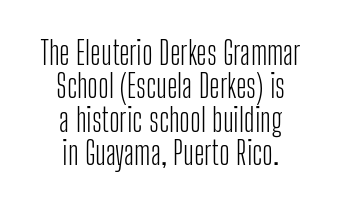
{"serif": "no", "italic": "no", "bold": "no", "weight": "light", "width": "condensed", "stroke_contrast": "low", "x_height": "medium", "monospaced": "no", "underline": "no", "align": "center", "line_spacing": "tight", "line_spacing_ratio": 1.04, "letter_spacing": "normal", "letter_spacing_em": 0.0, "glyph_px": 32}
